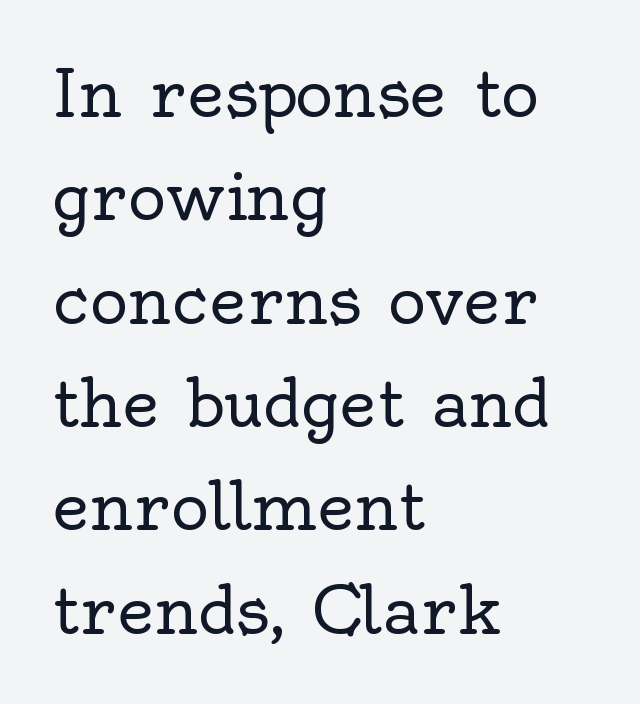
Serifs: yes, visible at the terminals of the letterforms. The lines sit at an ordinary, default distance from one another. The typesetter chose a ragged-right arrangement here. The gaps between neighbouring characters are ordinary and unremarkable. Posture: straight, roman, zero tilt. A typesetter would call this proportional, since set widths differ per character.
